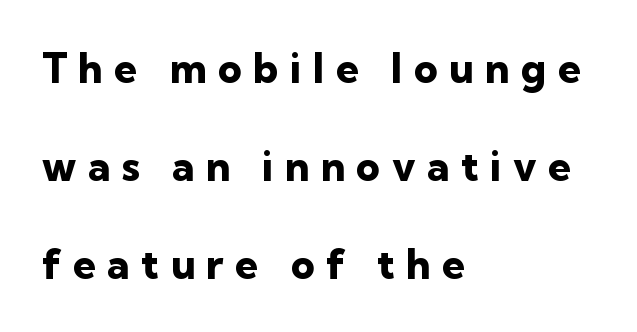
The image shows 41 px heavy sans-serif type, upright; set left-aligned, loose line spacing (2.39x), unusually wide letter spacing (+0.28 em), not underlined; low stroke contrast and a medium x-height.
